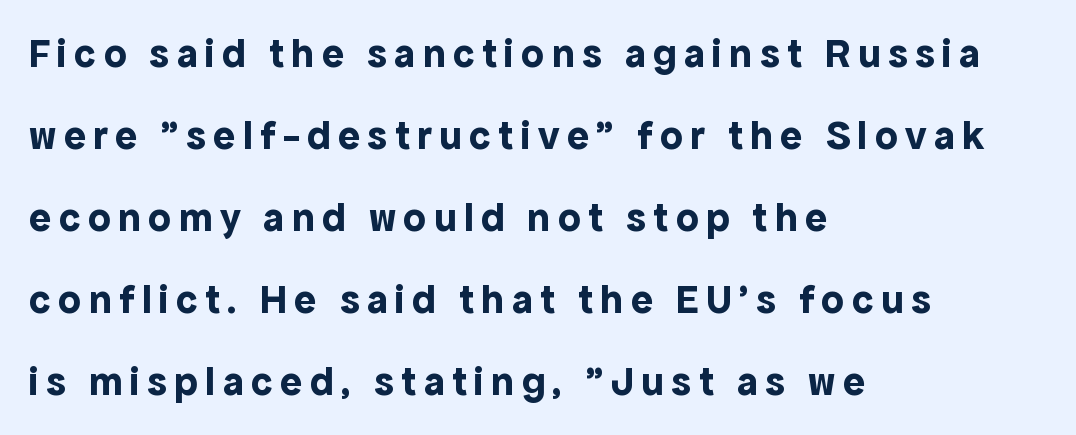
The setting favours the left margin, as ordinary paragraphs usually do. The area under the type is left untouched. Set as a true bold cut, around the 700 mark. Do the characters align in a grid? No, the font is proportional.
